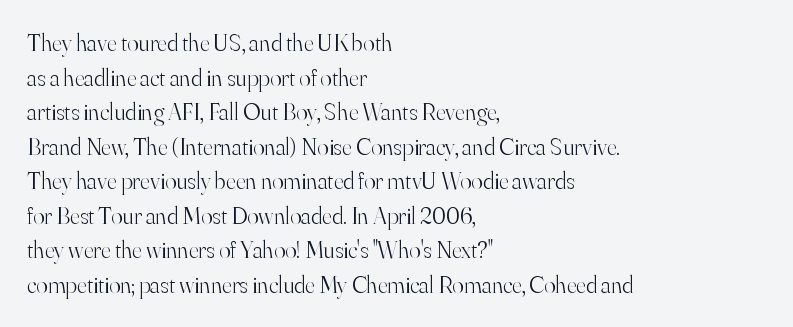
The image shows 24 px text type, upright; set left-aligned, normal line spacing (1.44x), normal letter spacing, not underlined.
